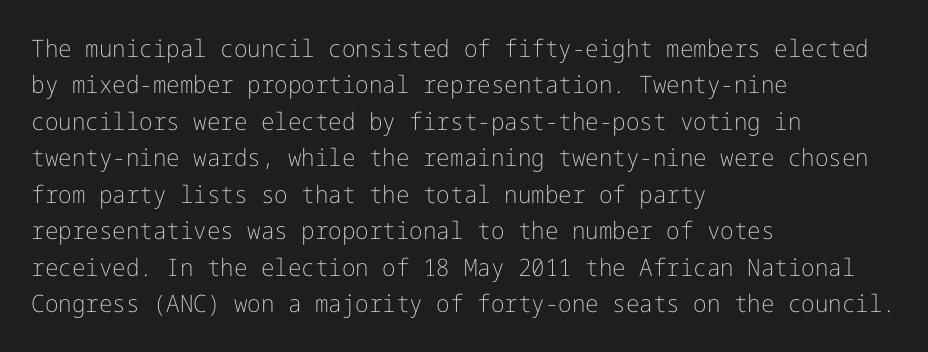
{"italic": "no", "bold": "no", "underline": "no", "align": "left", "line_spacing": "normal", "line_spacing_ratio": 1.52, "letter_spacing": "normal", "letter_spacing_em": 0.0, "glyph_px": 24}
